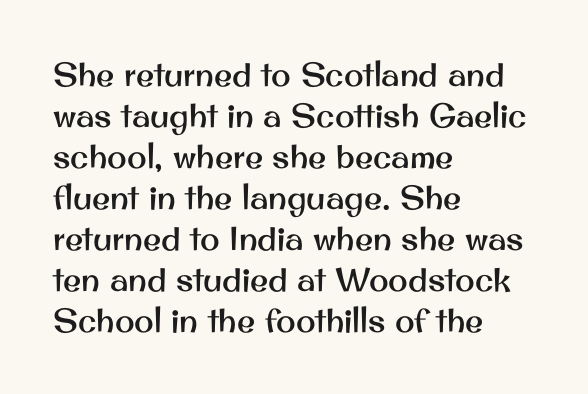
Q: Is the text italic (slanted)? A: No, it is upright.
Q: Is the typeface a serif or a sans-serif typeface? A: Sans-serif.
Q: Is the text underlined? A: No.
Q: How is the paragraph aligned? A: Left-aligned.
Q: Is the spacing between letters normal or unusually wide? A: Normal.
Q: Width (condensed, normal, or wide)? A: Normal.
Q: Stroke contrast? A: Medium.
Q: x-height? A: Small.
Q: Monospaced? A: No.
